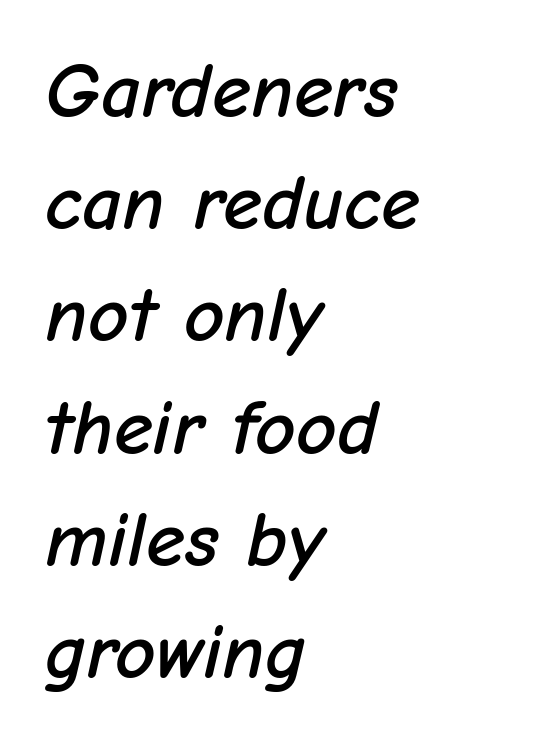
The image shows 79 px text type, italic (leaning right); set left-aligned, normal line spacing (1.42x), normal letter spacing, not underlined; low stroke contrast and a medium x-height.
